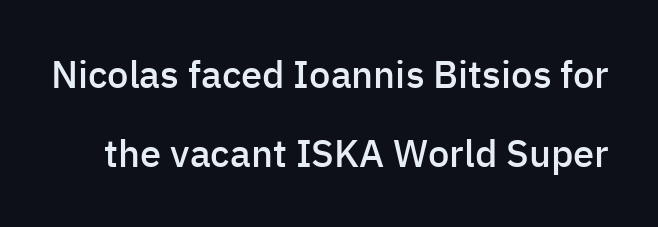
How heavy is the stroke? Medium-heavy — a semibold, shy of bold. The string is rendered with underlining switched off. The lettering stays uniformly vertical, giving the passage a roman look. To sum up the face: it is a sans, with no serifs. Between one letter and the next there's only the usual sliver of space. Interline gaps are noticeably wide in this sample.
